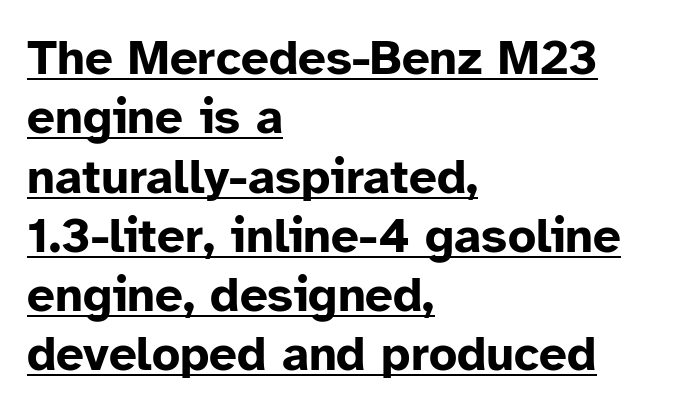
Q: Is the text bold? A: Yes.
Q: Is the text italic (slanted)? A: No, it is upright.
Q: Is the typeface a serif or a sans-serif typeface? A: Sans-serif.
Q: Is the text underlined? A: Yes.
Q: How is the paragraph aligned? A: Left-aligned.
Q: Is the spacing between letters normal or unusually wide? A: Normal.
Q: Width (condensed, normal, or wide)? A: Normal.
Q: Stroke contrast? A: Low.
Q: x-height? A: Medium.
Q: Monospaced? A: No.
